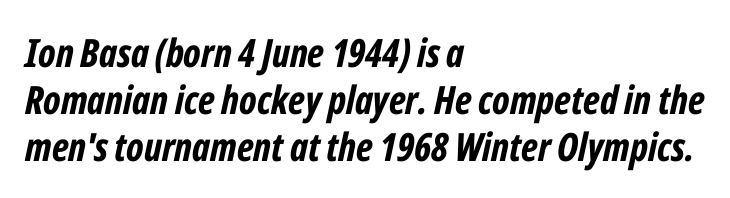
Q: Is the text bold? A: Yes.
Q: Is the text italic (slanted)? A: Yes, it leans right by about 12 degrees.
Q: Is the text underlined? A: No.
Q: How is the paragraph aligned? A: Left-aligned.
Q: Is the spacing between letters normal or unusually wide? A: Normal.
Q: Width (condensed, normal, or wide)? A: Condensed.
Q: Stroke contrast? A: Low.
Q: x-height? A: Medium.
Q: Monospaced? A: No.
